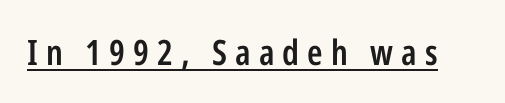
The image shows 35 px semibold, condensed sans-serif type, upright; set unusually wide letter spacing (+0.23 em), underlined; low stroke contrast and a medium x-height.
